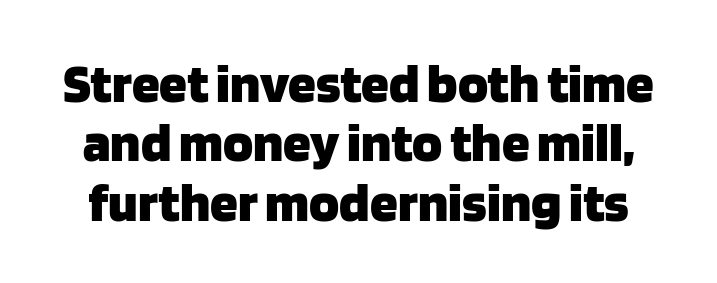
The axis of the letterforms is exactly vertical. These words are printed bold, with thick strokes throughout. Short note: letters normally spaced. Nothing sits at the stroke ends, so this counts as sans-serif. Note the varied advance widths — an 'i' is clearly narrower than an 'm'.
